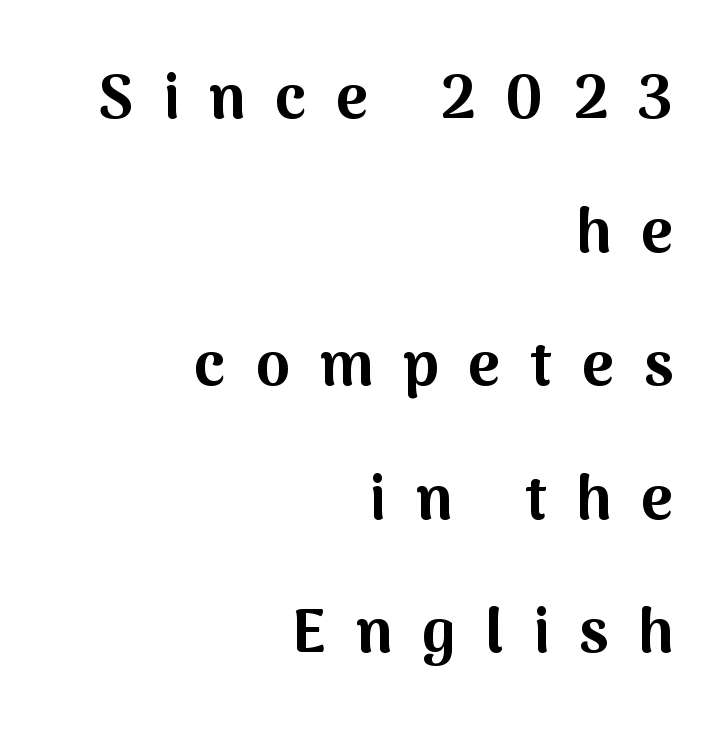
Q: Is the text bold? A: Yes.
Q: Is the text italic (slanted)? A: No, it is upright.
Q: Is the typeface a serif or a sans-serif typeface? A: Sans-serif.
Q: Is the text underlined? A: No.
Q: How is the paragraph aligned? A: Right-aligned.
Q: Is the spacing between letters normal or unusually wide? A: Unusually wide.
Q: Is the spacing between lines tight, normal or loose? A: Loose.
Q: Width (condensed, normal, or wide)? A: Normal.
Q: Stroke contrast? A: Medium.
Q: x-height? A: Medium.
Q: Monospaced? A: No.
